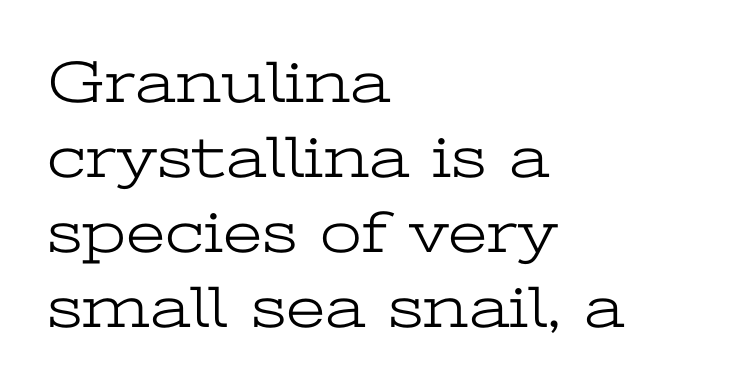
{"serif": "yes", "italic": "no", "bold": "no", "weight": "light", "width": "wide", "stroke_contrast": "low", "x_height": "medium", "monospaced": "no", "underline": "no", "align": "left", "line_spacing": "normal", "line_spacing_ratio": 1.25, "letter_spacing": "normal", "letter_spacing_em": 0.0, "glyph_px": 60}
